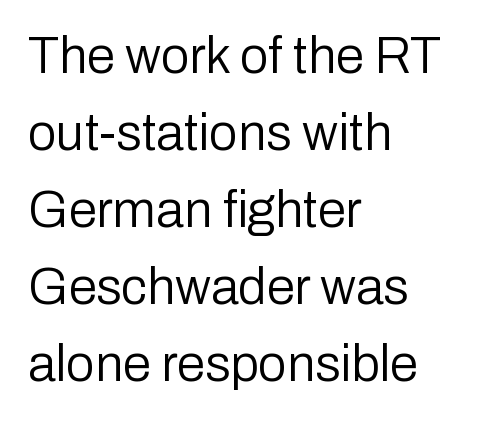
Q: Is the text bold? A: No.
Q: Is the text italic (slanted)? A: No, it is upright.
Q: Is the typeface a serif or a sans-serif typeface? A: Sans-serif.
Q: Is the text underlined? A: No.
Q: How is the paragraph aligned? A: Left-aligned.
Q: Is the spacing between letters normal or unusually wide? A: Normal.
Q: Is the spacing between lines tight, normal or loose? A: Normal.
Q: Width (condensed, normal, or wide)? A: Normal.
Q: Stroke contrast? A: Low.
Q: x-height? A: Medium.
Q: Monospaced? A: No.
